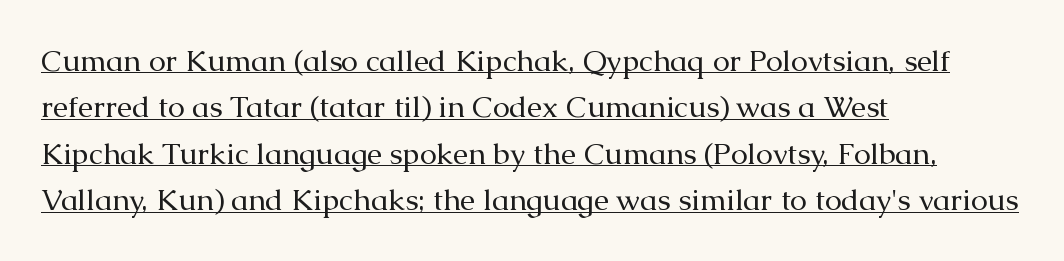
The image shows 30 px regular-weight serif type, upright; set left-aligned, normal line spacing (1.55x), normal letter spacing, underlined; medium stroke contrast and a medium x-height.
